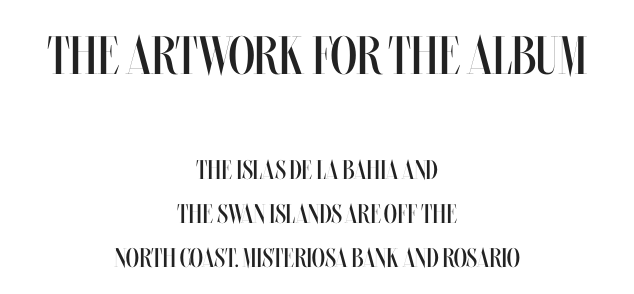
{"italic": "no", "bold": "no", "weight": "regular", "width": "condensed", "stroke_contrast": "medium", "x_height": "large", "monospaced": "no", "underline": "no", "align": "center", "line_spacing": "normal", "line_spacing_ratio": 1.64, "letter_spacing": "normal", "letter_spacing_em": 0.0, "larger_block": "first", "size_ratio": 2.0, "glyph_px": 54}
